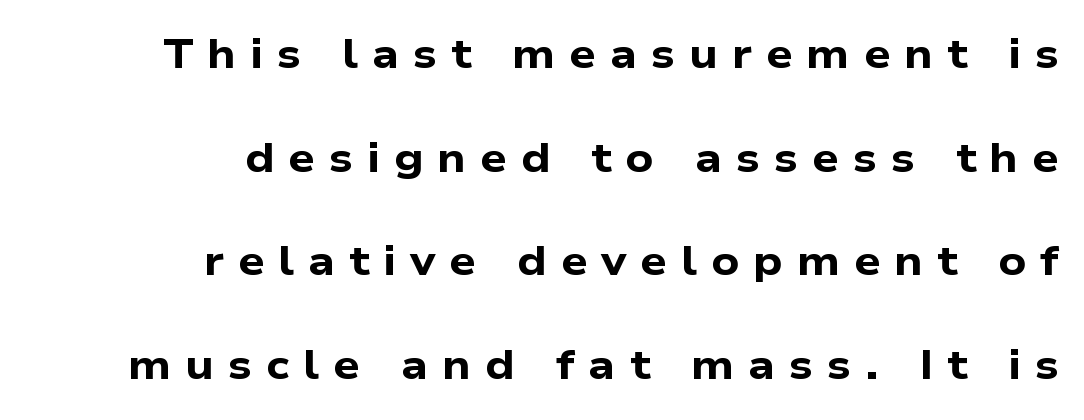
{"serif": "no", "bold": "yes", "weight": "bold", "width": "wide", "stroke_contrast": "low", "x_height": "medium", "monospaced": "no", "underline": "no", "align": "right", "line_spacing": "loose", "line_spacing_ratio": 2.47, "letter_spacing": "wide", "letter_spacing_em": 0.33, "glyph_px": 42}
